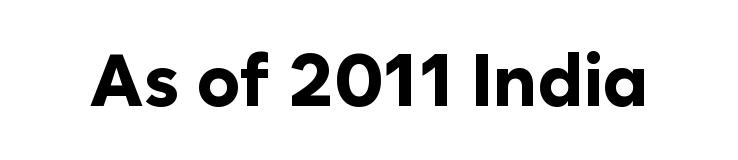
The image shows 73 px bold sans-serif type, upright; set normal letter spacing, not underlined; low stroke contrast and a medium x-height.
